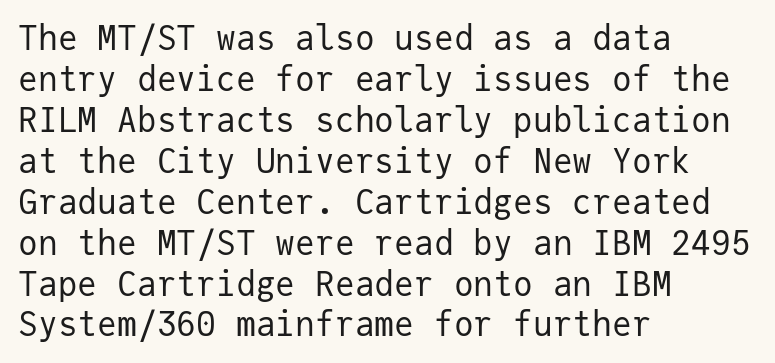
Q: Is the text bold? A: No.
Q: Is the text italic (slanted)? A: No, it is upright.
Q: Is the typeface a serif or a sans-serif typeface? A: Sans-serif.
Q: Is the text underlined? A: No.
Q: How is the paragraph aligned? A: Left-aligned.
Q: Is the spacing between letters normal or unusually wide? A: Normal.
Q: Width (condensed, normal, or wide)? A: Normal.
Q: Stroke contrast? A: Low.
Q: x-height? A: Medium.
Q: Monospaced? A: Yes.
